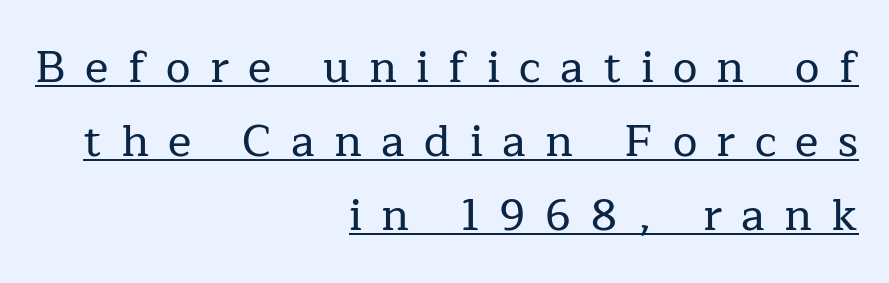
{"serif": "yes", "italic": "no", "width": "normal", "stroke_contrast": "low", "x_height": "medium", "monospaced": "no", "underline": "yes", "align": "right", "line_spacing": "normal", "line_spacing_ratio": 1.68, "letter_spacing": "wide", "letter_spacing_em": 0.44, "glyph_px": 44}
